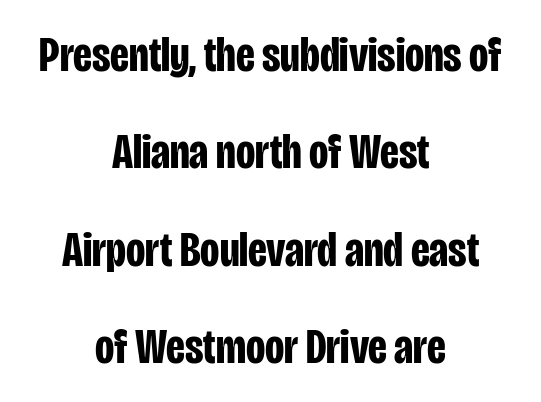
{"serif": "no", "italic": "no", "bold": "yes", "weight": "bold", "width": "condensed", "stroke_contrast": "low", "x_height": "large", "monospaced": "no", "underline": "no", "align": "center", "line_spacing": "loose", "line_spacing_ratio": 1.95, "letter_spacing": "normal", "letter_spacing_em": 0.0, "glyph_px": 50}
